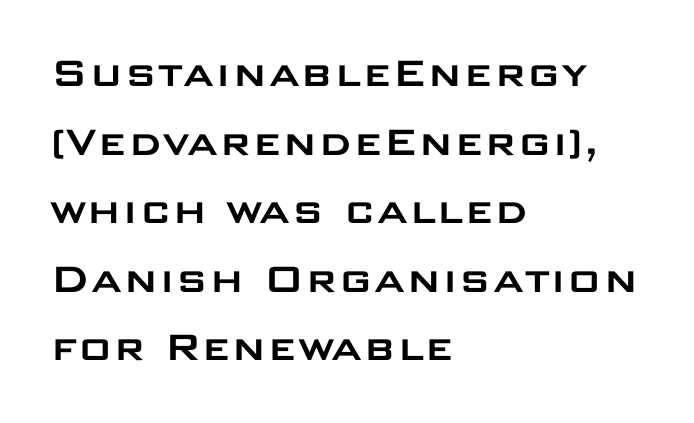
Q: Is the text italic (slanted)? A: No, it is upright.
Q: Is the typeface a serif or a sans-serif typeface? A: Sans-serif.
Q: Is the text underlined? A: No.
Q: How is the paragraph aligned? A: Left-aligned.
Q: Is the spacing between letters normal or unusually wide? A: Normal.
Q: Is the spacing between lines tight, normal or loose? A: Normal.
Q: Width (condensed, normal, or wide)? A: Wide.
Q: Stroke contrast? A: Low.
Q: x-height? A: Large.
Q: Monospaced? A: No.
